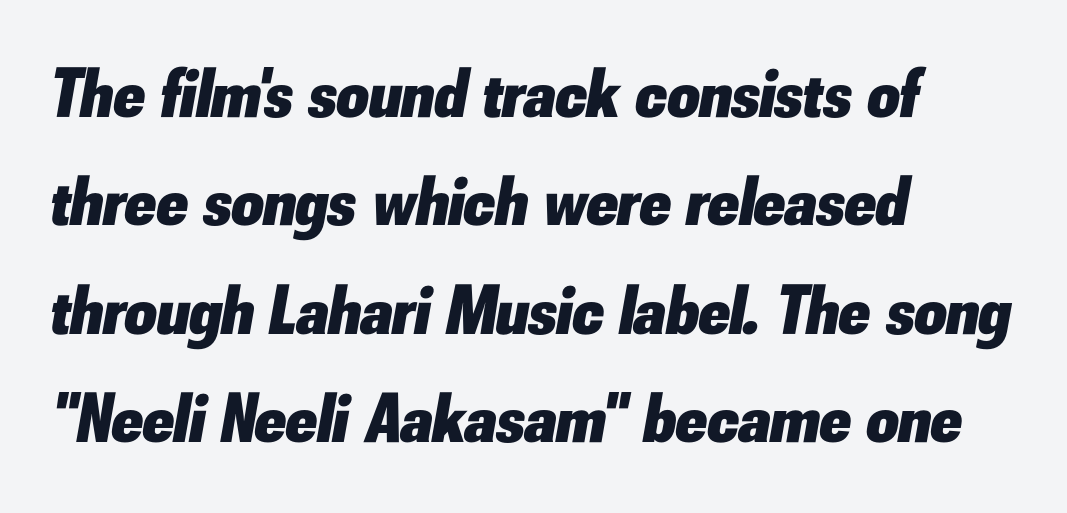
The image shows 70 px heavy type, italic (leaning right); set left-aligned, normal line spacing (1.55x), normal letter spacing, not underlined; low stroke contrast and a small x-height.
